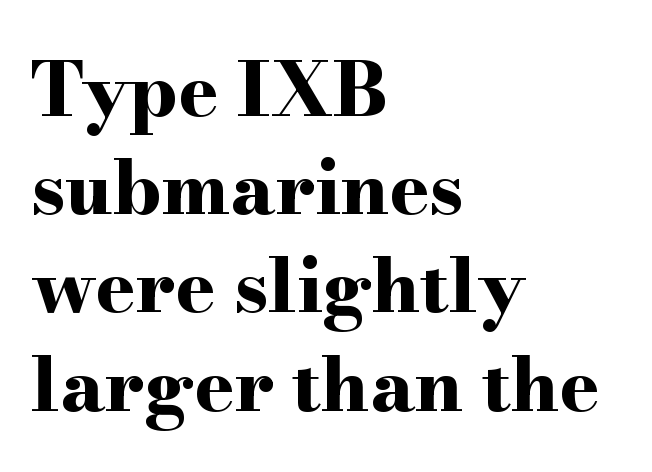
Q: Is the text bold? A: Yes.
Q: Is the text italic (slanted)? A: No, it is upright.
Q: Is the typeface a serif or a sans-serif typeface? A: Serif.
Q: Is the text underlined? A: No.
Q: How is the paragraph aligned? A: Left-aligned.
Q: Is the spacing between letters normal or unusually wide? A: Normal.
Q: Is the spacing between lines tight, normal or loose? A: Normal.
Q: Width (condensed, normal, or wide)? A: Wide.
Q: Stroke contrast? A: High.
Q: x-height? A: Small.
Q: Monospaced? A: No.
